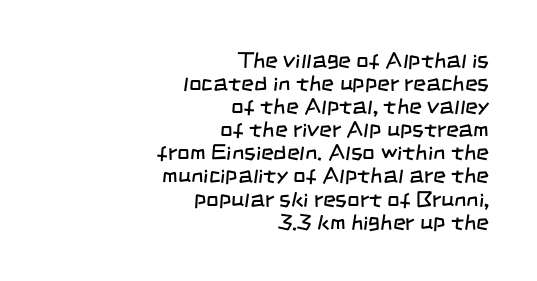
Q: Is the text bold? A: No.
Q: Is the text underlined? A: No.
Q: How is the paragraph aligned? A: Right-aligned.
Q: Is the spacing between letters normal or unusually wide? A: Normal.
Q: Is the spacing between lines tight, normal or loose? A: Tight.
